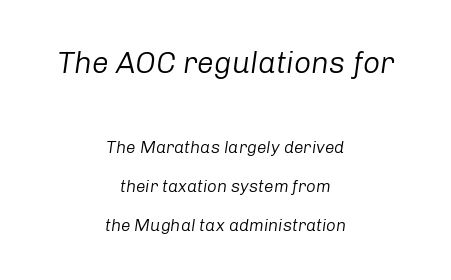
No extra ink here — the face is not bold. Alignment: centered. Rows of type keep a wide berth in the vertical direction. Each letter keeps its own natural width here, so spacing adapts to shape. A typesetter would mark this as italic. The rendering keeps characters at their native spacing.
